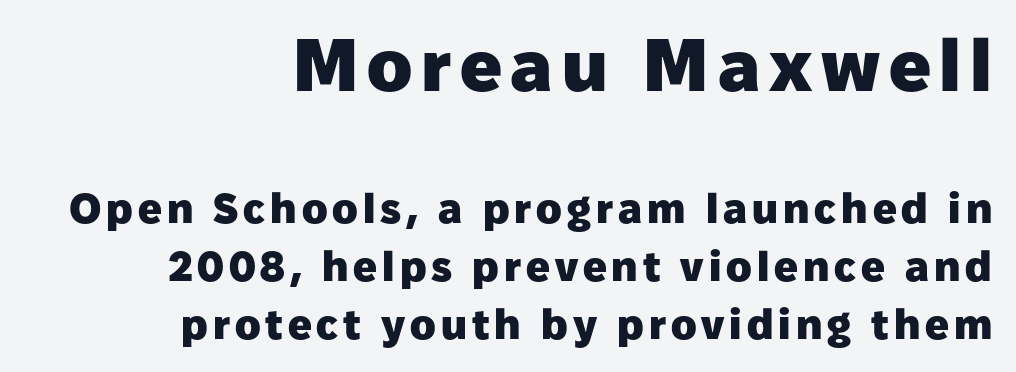
Q: Is the text bold? A: Yes.
Q: Is the text italic (slanted)? A: No, it is upright.
Q: Is the typeface a serif or a sans-serif typeface? A: Sans-serif.
Q: Is the text underlined? A: No.
Q: How is the paragraph aligned? A: Right-aligned.
Q: Is the spacing between lines tight, normal or loose? A: Normal.
Q: Which block of text is set in a larger size, the first (top) or the second (bottom)? A: The first (top) one.
Q: Width (condensed, normal, or wide)? A: Normal.
Q: Stroke contrast? A: Low.
Q: x-height? A: Medium.
Q: Monospaced? A: No.
